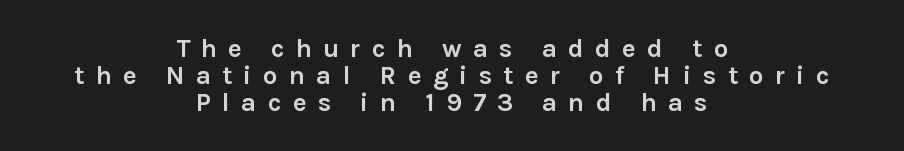
Leading is clearly below the norm, producing a dense column. The lines in this sample share a center point and differ in where they start and stop. Words float on clear page, feet unadorned. Spacing between characters has been opened up far beyond the box default. The lettering stays uniformly vertical, giving the passage a roman look. Bold? Absolutely — the strokes are thick and heavy.
